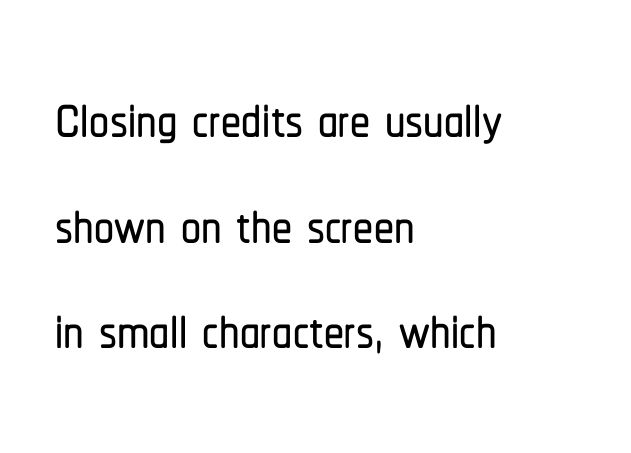
If you drew a line through each stem, it would be perfectly vertical. In terms of letterform style, serifs are entirely absent. Does the copy run flush right? No — it runs flush left. Vertically, the passage feels balanced, rows spaced as you'd expect. How are the letters spaced? Ordinarily, with no added tracking. Proportional: the letters do not fall into vertical columns.
